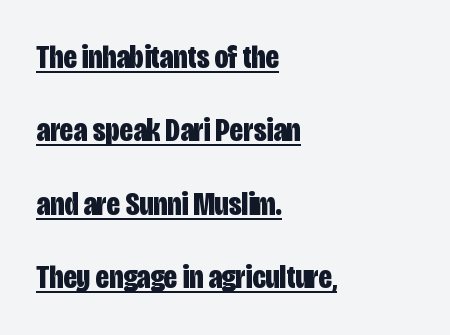
{"serif": "no", "italic": "no", "bold": "yes", "weight": "bold", "width": "condensed", "stroke_contrast": "low", "x_height": "large", "monospaced": "no", "underline": "yes", "align": "left", "line_spacing": "loose", "line_spacing_ratio": 2.16, "letter_spacing": "normal", "letter_spacing_em": 0.0, "glyph_px": 34}
